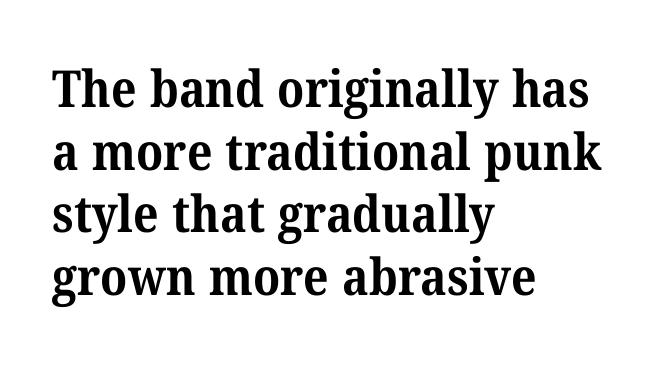
Q: Is the text bold? A: Yes.
Q: Is the typeface a serif or a sans-serif typeface? A: Serif.
Q: Is the text underlined? A: No.
Q: How is the paragraph aligned? A: Left-aligned.
Q: Is the spacing between letters normal or unusually wide? A: Normal.
Q: Width (condensed, normal, or wide)? A: Normal.
Q: Stroke contrast? A: Medium.
Q: x-height? A: Medium.
Q: Monospaced? A: No.
